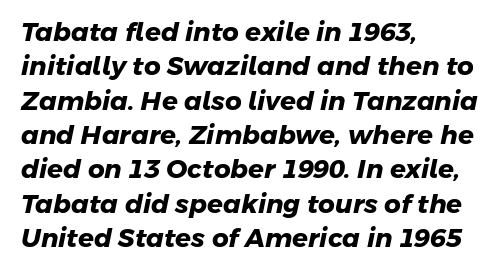
The image shows 26 px bold type; set left-aligned, normal line spacing (1.32x), normal letter spacing, not underlined.
